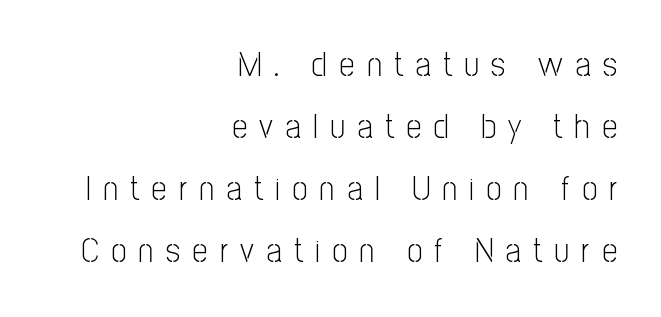
{"serif": "no", "italic": "no", "bold": "no", "weight": "light", "width": "condensed", "stroke_contrast": "low", "x_height": "medium", "monospaced": "no", "underline": "no", "align": "right", "line_spacing_ratio": 1.82, "letter_spacing": "wide", "letter_spacing_em": 0.36, "glyph_px": 34}
